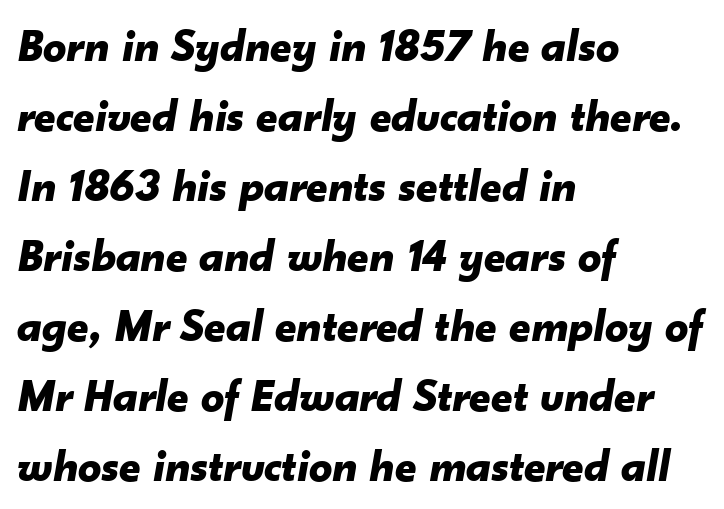
Does the weight exceed regular? Yes, all the way to bold. A classic flush-left, rag-right setting is used for this passage. Default kerning and tracking; the words read as compact shapes. The face used here is proportionally spaced, like ordinary book or web type. Notice how the stems are inclined rather than vertical — that's the hallmark of italics.
